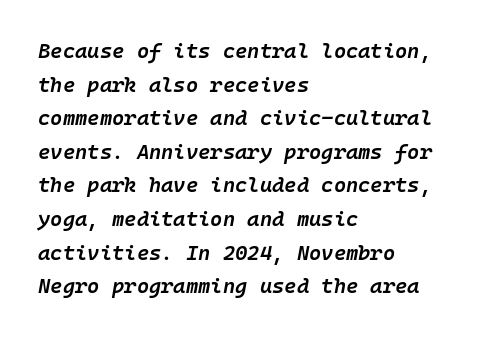
Q: Is the text bold? A: Semi-bold.
Q: Is the text italic (slanted)? A: Yes, it leans right by about 10 degrees.
Q: Is the text underlined? A: No.
Q: How is the paragraph aligned? A: Left-aligned.
Q: Is the spacing between letters normal or unusually wide? A: Normal.
Q: Is the spacing between lines tight, normal or loose? A: Normal.
